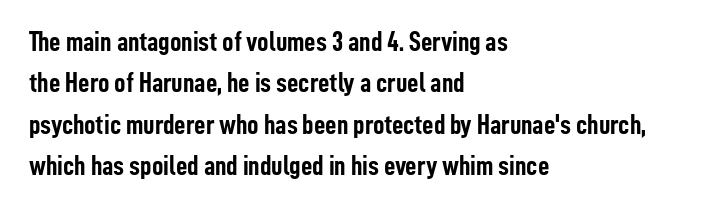
{"serif": "no", "italic": "no", "bold": "yes", "weight": "semibold", "width": "condensed", "stroke_contrast": "low", "x_height": "medium", "monospaced": "no", "underline": "no", "align": "left", "line_spacing": "normal", "line_spacing_ratio": 1.48, "letter_spacing": "normal", "letter_spacing_em": 0.0, "glyph_px": 28}
